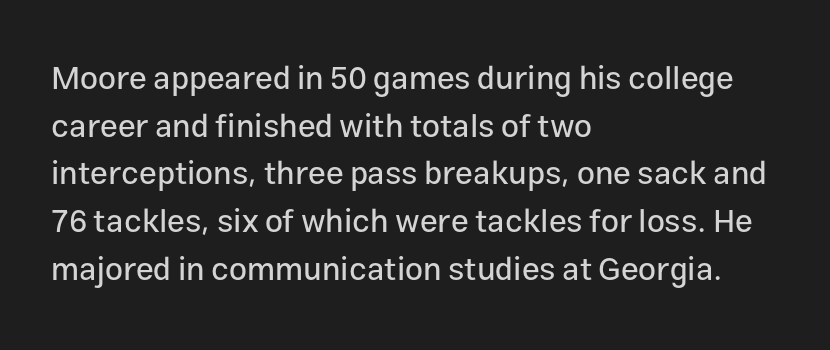
The image shows 32 px sans-serif type, upright; set left-aligned, normal line spacing (1.49x), normal letter spacing, not underlined; low stroke contrast and a medium x-height.
